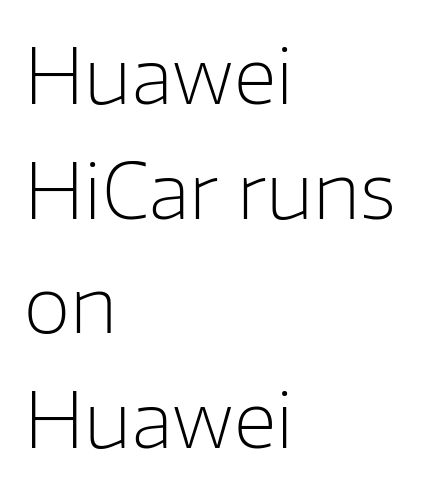
{"serif": "no", "italic": "no", "bold": "no", "weight": "light", "width": "normal", "stroke_contrast": "low", "x_height": "medium", "monospaced": "no", "underline": "no", "align": "left", "line_spacing": "normal", "line_spacing_ratio": 1.49, "letter_spacing": "normal", "letter_spacing_em": 0.0, "glyph_px": 77}
